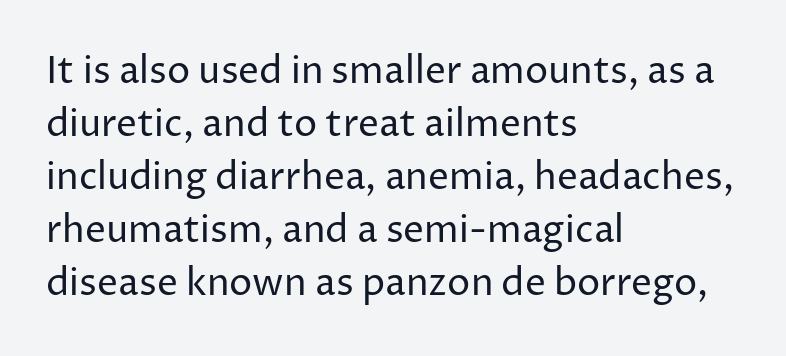
Regular leading. Stroke thickness stays within the range of a standard reading face or lighter. The passage is arranged the way most books set body copy — flush left. The rendering uses natural spacing where letterforms have individual widths. The face used here is a sans, in the tradition of grotesques and geometrics.
